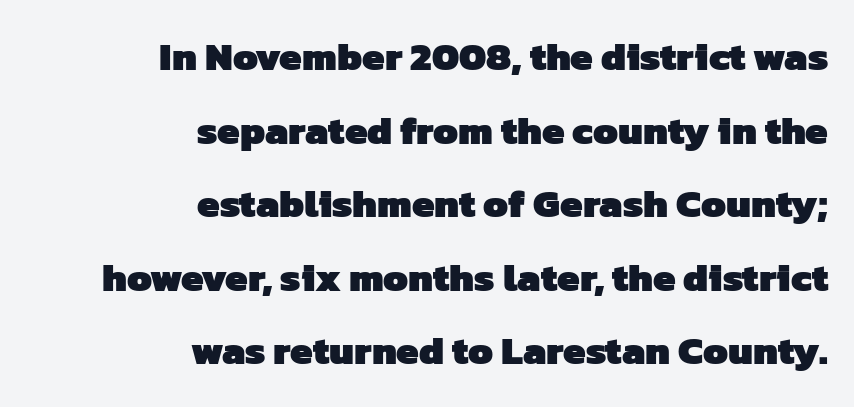
The specimen omits any rule beneath the text block's lines. The designer went with a sans here, leaving each stem footless. The typesetter chose a ragged-left arrangement here. The rendering keeps characters at their native spacing.
